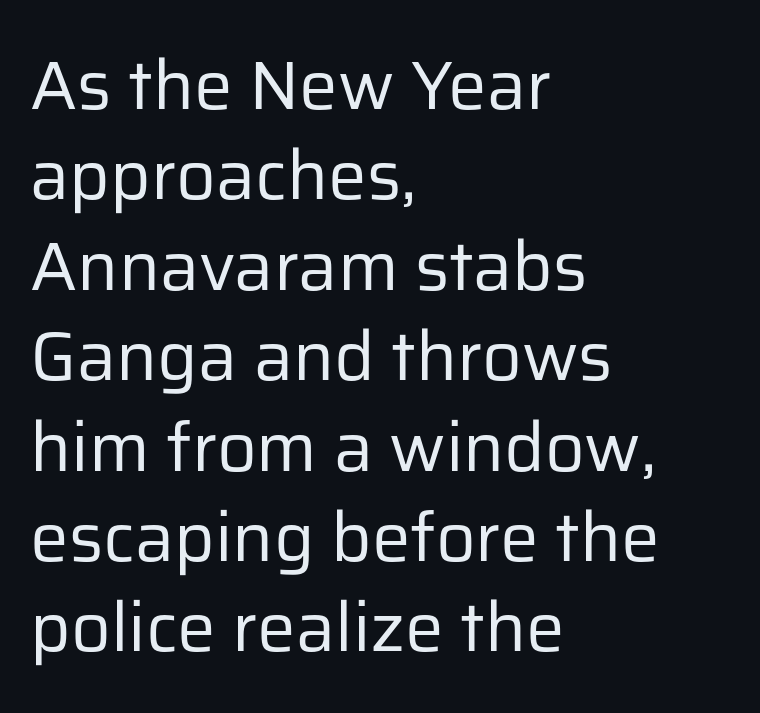
The image shows 69 px regular-weight sans-serif type, upright; set left-aligned, normal line spacing (1.31x), normal letter spacing, not underlined; low stroke contrast and a medium x-height.
